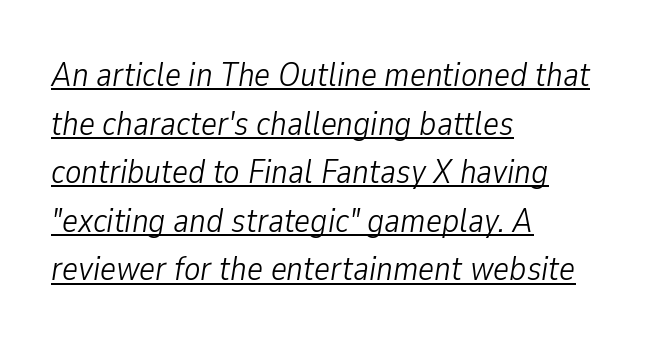
The image shows 34 px light, condensed type, italic (leaning right); set left-aligned, normal line spacing (1.43x), normal letter spacing, underlined; low stroke contrast and a medium x-height.
